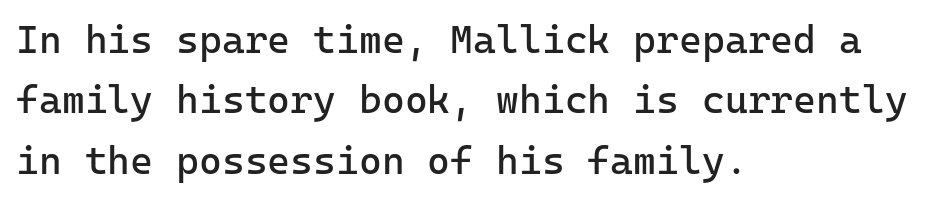
Typographically, this falls in the sans-serif category. The leading is moderate, giving the passage an even texture. A student would call this left alignment; a typographer would say flush left, rag right. The specimen omits any rule beneath the text block's lines. Monospaced: the letters line up in strict vertical columns. The type sits square on the baseline with zero lean.
